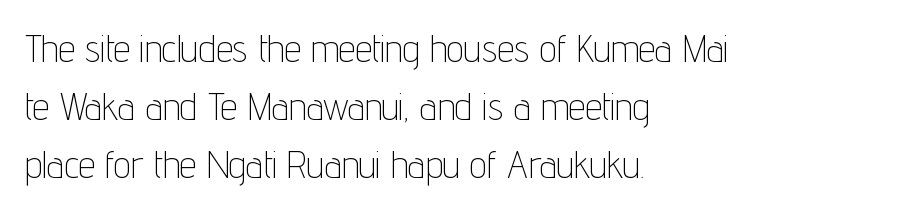
The image shows 38 px thin, condensed sans-serif type, upright; set left-aligned, normal line spacing (1.53x), normal letter spacing, not underlined; low stroke contrast and a medium x-height.
